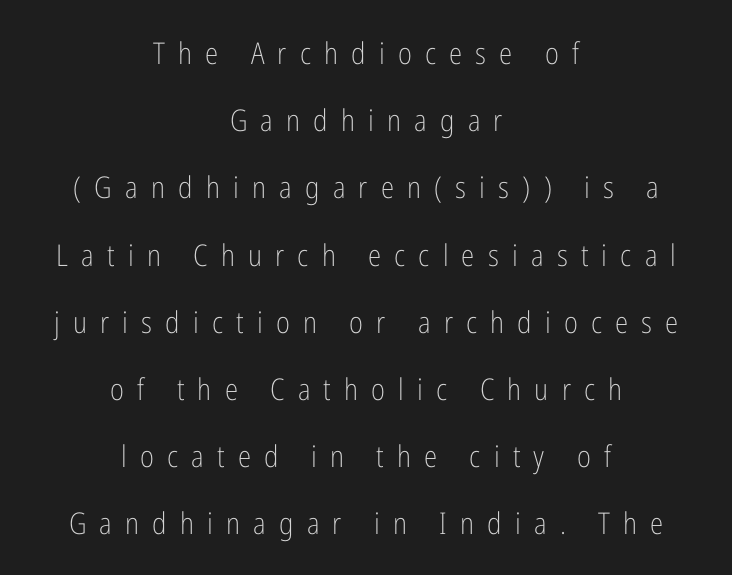
The image shows 30 px light, condensed sans-serif type, upright; set centered, loose line spacing (2.24x), unusually wide letter spacing (+0.44 em), not underlined; low stroke contrast and a medium x-height.
